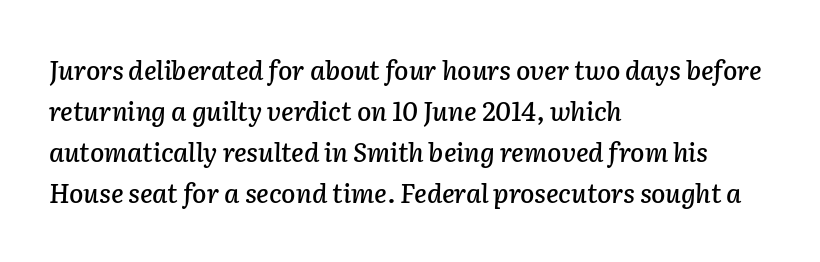
{"italic": "yes", "lean": "right", "slant_degrees": 2, "underline": "no", "align": "left", "line_spacing": "normal", "line_spacing_ratio": 1.58, "letter_spacing": "normal", "letter_spacing_em": 0.0, "glyph_px": 26}
